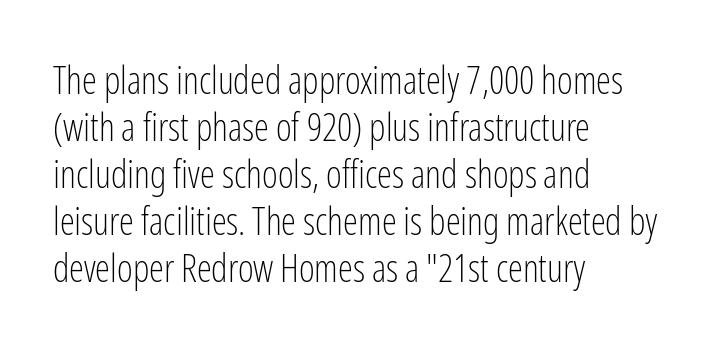
The image shows 38 px light, condensed sans-serif type, upright; set left-aligned, line spacing 1.24x, normal letter spacing, not underlined; low stroke contrast and a medium x-height.
